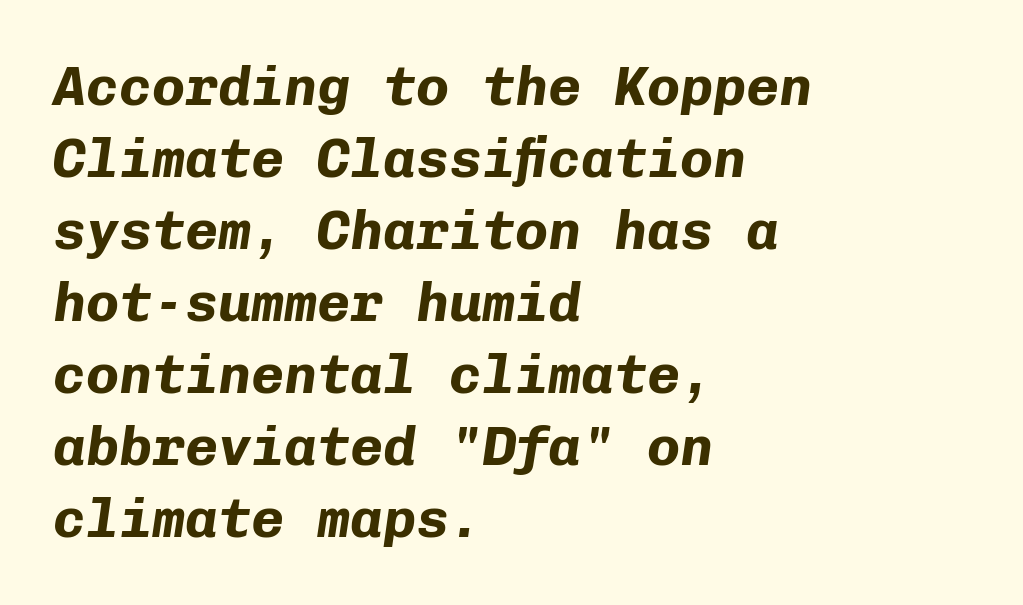
Q: Is the text bold? A: Yes.
Q: Is the text italic (slanted)? A: Yes, it leans right by about 8 degrees.
Q: Is the text underlined? A: No.
Q: How is the paragraph aligned? A: Left-aligned.
Q: Is the spacing between letters normal or unusually wide? A: Normal.
Q: Is the spacing between lines tight, normal or loose? A: Normal.
Q: Width (condensed, normal, or wide)? A: Normal.
Q: Stroke contrast? A: Low.
Q: x-height? A: Medium.
Q: Monospaced? A: Yes.
